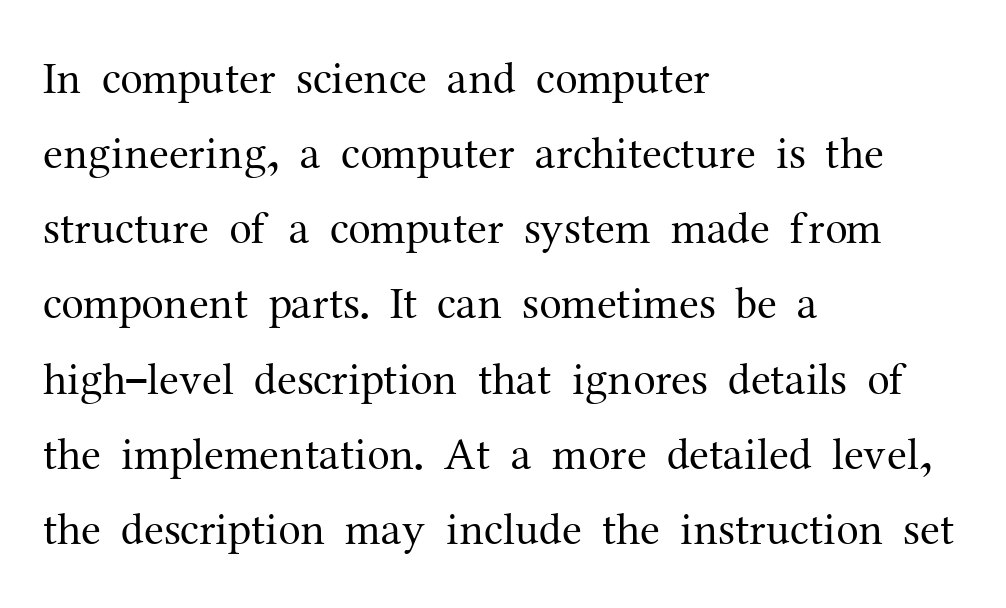
Counters stay open thanks to moderate or lighter strokes. One glance says typical: line gaps are just what's usual. Horizontally, the lines are justified to the leading edge only. Ordinary non-slanted type is in use. The letters advance in unequal steps, a hallmark of proportional type. Observe the serifs anchoring each vertical stroke in this sample.
